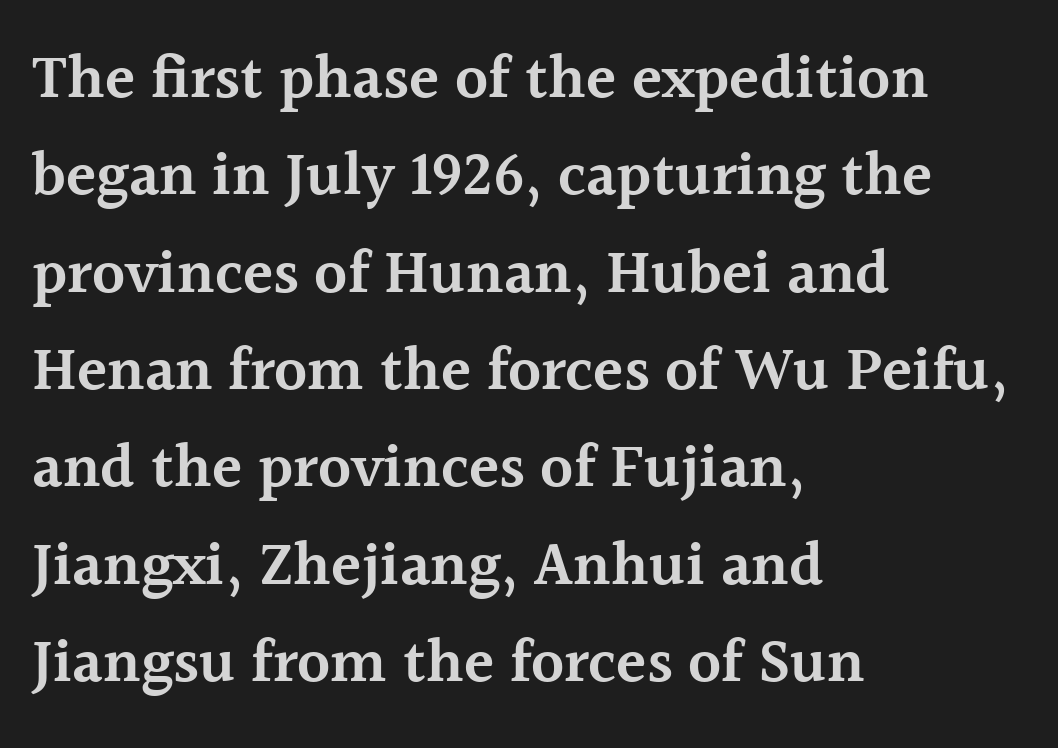
Q: Is the text bold? A: Semi-bold.
Q: Is the text italic (slanted)? A: No, it is upright.
Q: Is the typeface a serif or a sans-serif typeface? A: Serif.
Q: Is the text underlined? A: No.
Q: How is the paragraph aligned? A: Left-aligned.
Q: Is the spacing between letters normal or unusually wide? A: Normal.
Q: Is the spacing between lines tight, normal or loose? A: Normal.
Q: Width (condensed, normal, or wide)? A: Normal.
Q: x-height? A: Medium.
Q: Monospaced? A: No.
